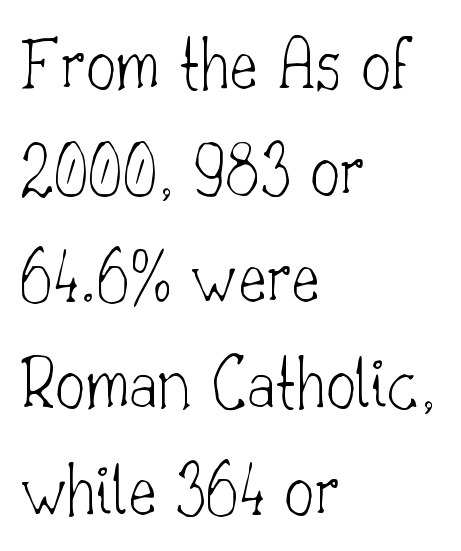
Examine the stroke ends and you'll spot serifs. It's the straight-up-and-down kind of type. These lines are rendered in a variable-pitch font. Stems and bowls with no extra thickness — not bold.
